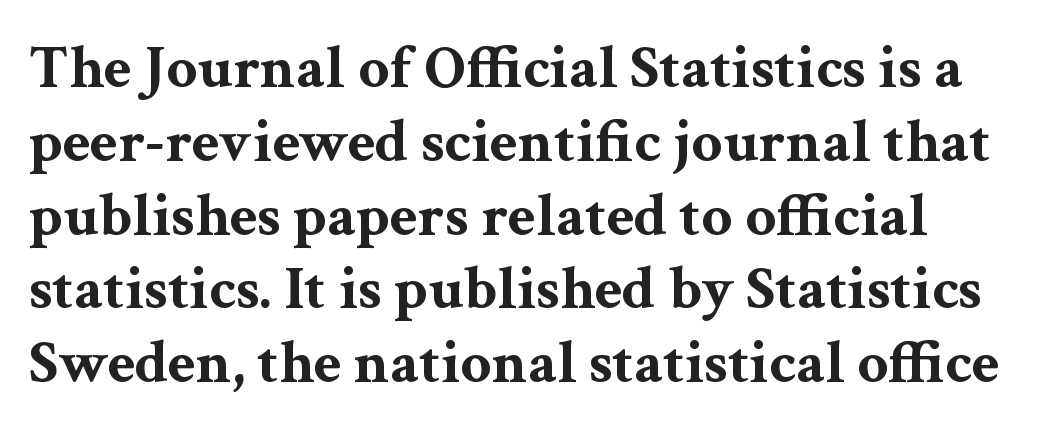
{"serif": "yes", "italic": "no", "bold": "yes", "weight": "bold", "width": "wide", "stroke_contrast": "medium", "x_height": "medium", "monospaced": "no", "underline": "no", "align": "left", "line_spacing_ratio": 1.21, "letter_spacing": "normal", "letter_spacing_em": 0.0, "glyph_px": 61}
